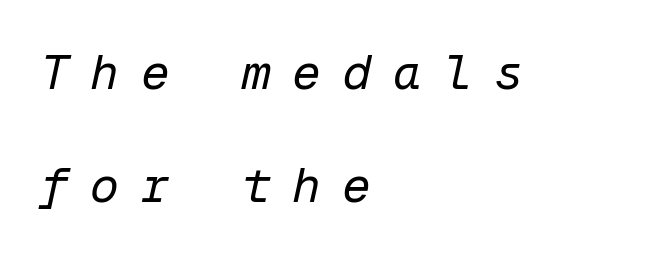
Q: Is the text bold? A: No.
Q: Is the text italic (slanted)? A: Yes, it leans right by about 12 degrees.
Q: Is the text underlined? A: No.
Q: How is the paragraph aligned? A: Left-aligned.
Q: Is the spacing between letters normal or unusually wide? A: Unusually wide.
Q: Is the spacing between lines tight, normal or loose? A: Loose.
Q: Width (condensed, normal, or wide)? A: Normal.
Q: Stroke contrast? A: Low.
Q: x-height? A: Medium.
Q: Monospaced? A: Yes.
